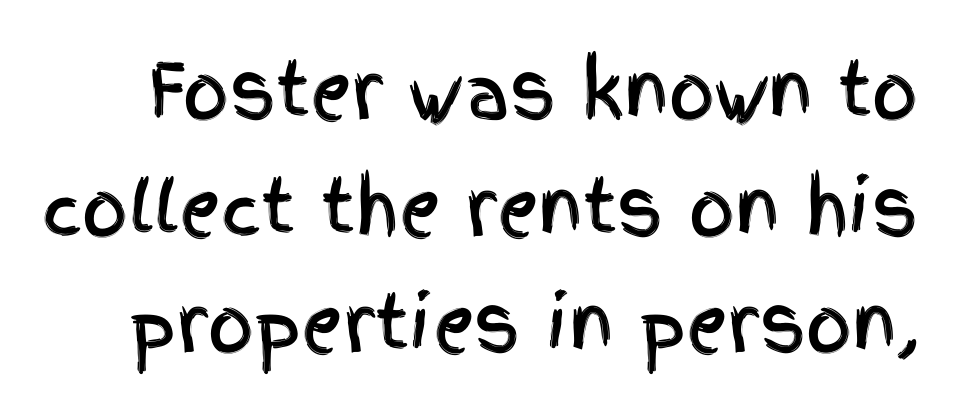
You can tell it's not italic because the verticals are truly vertical. Type style note: lacks serifs. The strip under each line holds only bare page. Is there much room between lines? A standard amount, neither cramped nor airy.
